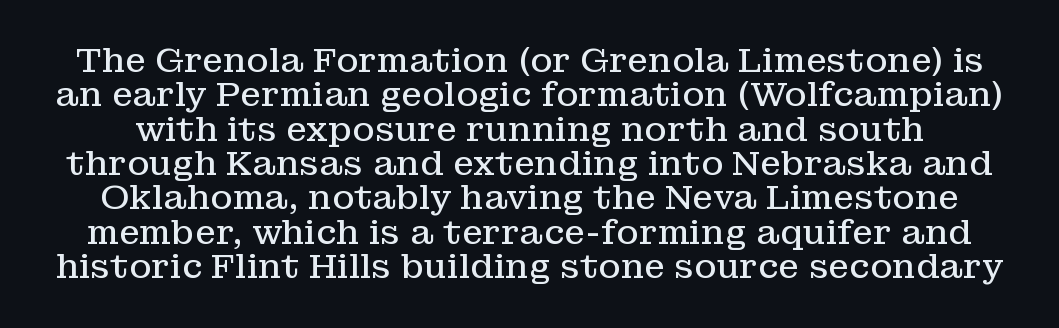
The image shows 34 px regular-weight serif type, upright; set tight line spacing (1.01x), normal letter spacing, not underlined; low stroke contrast and a medium x-height.
